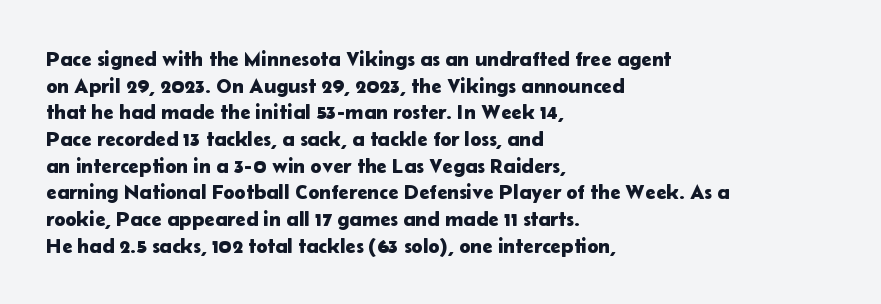
Q: Is the text italic (slanted)? A: No, it is upright.
Q: Is the text underlined? A: No.
Q: How is the paragraph aligned? A: Left-aligned.
Q: Is the spacing between letters normal or unusually wide? A: Normal.
Q: Is the spacing between lines tight, normal or loose? A: Normal.
